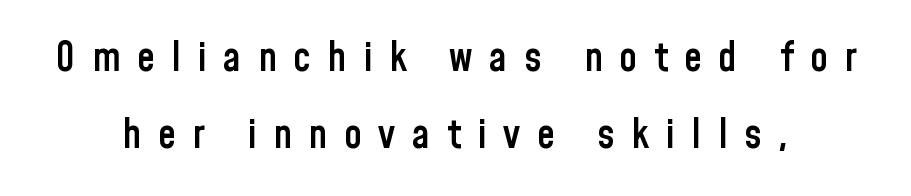
{"serif": "no", "italic": "no", "bold": "semi", "weight": "semibold", "width": "condensed", "stroke_contrast": "low", "x_height": "medium", "monospaced": "no", "underline": "no", "line_spacing": "loose", "line_spacing_ratio": 1.92, "letter_spacing": "wide", "letter_spacing_em": 0.42, "glyph_px": 40}
